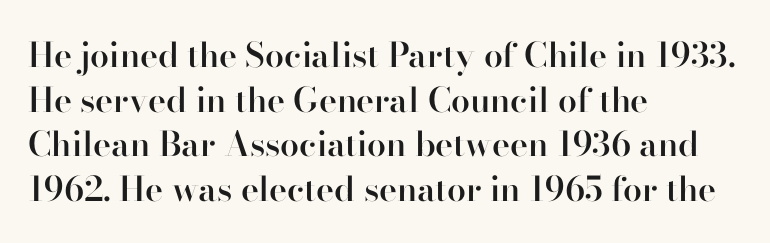
Q: Is the text bold? A: Semi-bold.
Q: Is the text italic (slanted)? A: No, it is upright.
Q: Is the typeface a serif or a sans-serif typeface? A: Serif.
Q: Is the text underlined? A: No.
Q: How is the paragraph aligned? A: Left-aligned.
Q: Is the spacing between letters normal or unusually wide? A: Normal.
Q: Is the spacing between lines tight, normal or loose? A: Normal.
Q: Width (condensed, normal, or wide)? A: Normal.
Q: Stroke contrast? A: High.
Q: x-height? A: Small.
Q: Monospaced? A: No.
